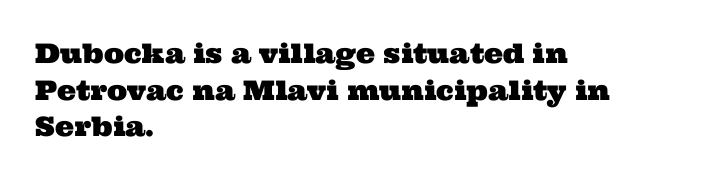
Q: Is the text underlined? A: No.
Q: How is the paragraph aligned? A: Left-aligned.
Q: Is the spacing between letters normal or unusually wide? A: Normal.
Q: Is the spacing between lines tight, normal or loose? A: Normal.
